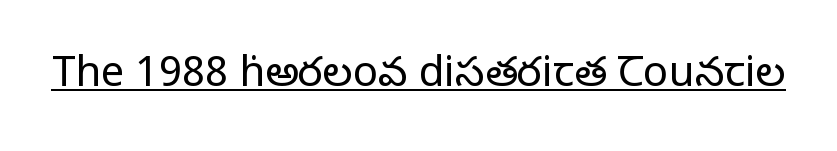
The image shows 42 px regular-weight serif type, upright; set normal letter spacing, underlined; low stroke contrast and a large x-height.
